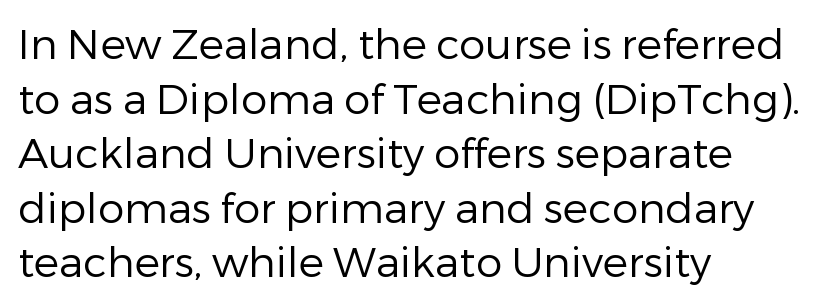
These lines stack with their left ends in a neat column. Is the stroke heavy? The answer is a plain regular-or-lighter. To sum up the face: it is a sans, with no serifs. A typesetter would call this proportional, since set widths differ per character.
